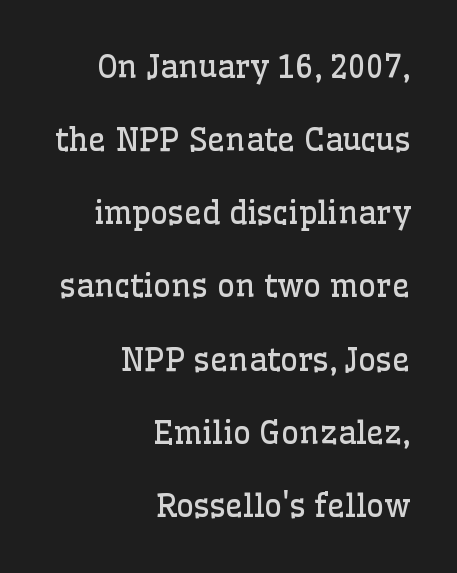
{"serif": "yes", "italic": "no", "bold": "no", "weight": "regular", "width": "normal", "stroke_contrast": "low", "x_height": "medium", "monospaced": "no", "underline": "no", "align": "right", "line_spacing": "loose", "line_spacing_ratio": 2.36, "letter_spacing": "normal", "letter_spacing_em": 0.0, "glyph_px": 31}
